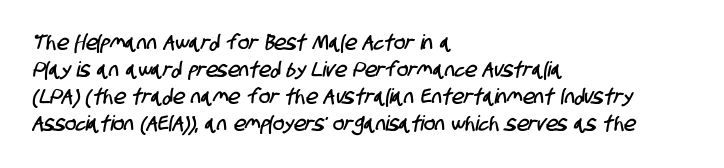
The image shows 21 px text type; set left-aligned, normal line spacing (1.29x), normal letter spacing, not underlined.
